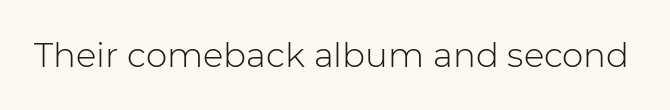
Letters have the restrained weight of plain body copy at most. This sample uses an upright cut, with every glyph sitting square on the baseline. Default kerning and tracking; the words read as compact shapes. The gap between lines stays unmarked.
